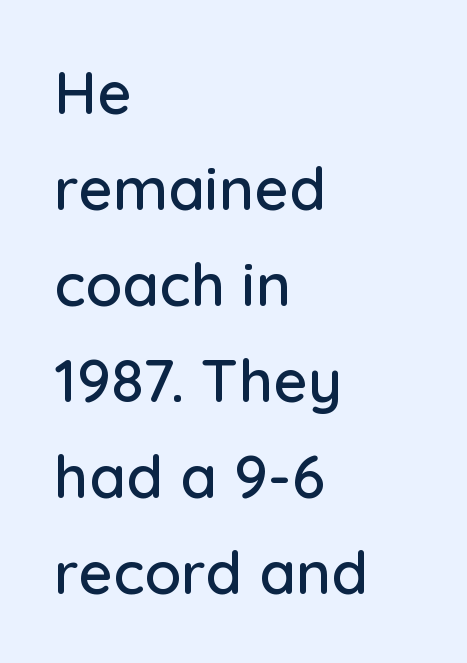
Characters remain perfectly vertical along every line. The strip under each line holds only bare page. Students, note that the glyphs here touch the page at normal intervals. The compositor pushed each line to the left boundary.
